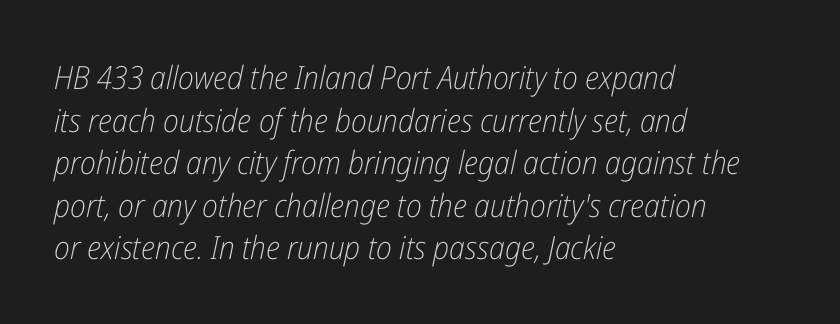
Note the varied advance widths — an 'i' is clearly narrower than an 'm'. Short and long lines alike share a common starting point at left. Honestly, the row spacing looks completely unremarkable. Tall strokes in this sample are angled rather than plumb. Stroke thickness stays within the range of a standard reading face or lighter. Glance below the letters and you will spot only blank space.
